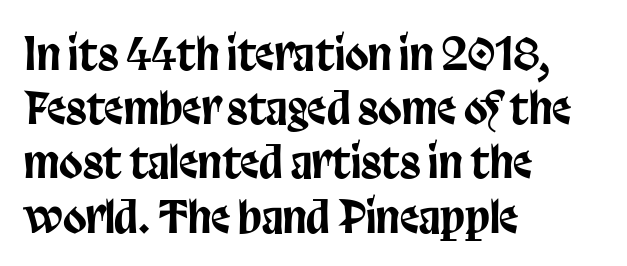
Lines of text with bare space underneath. These lines were composed using upright roman letters. Students, observe: this is what conventionally led text looks like. These lines are rendered in a variable-pitch font.
